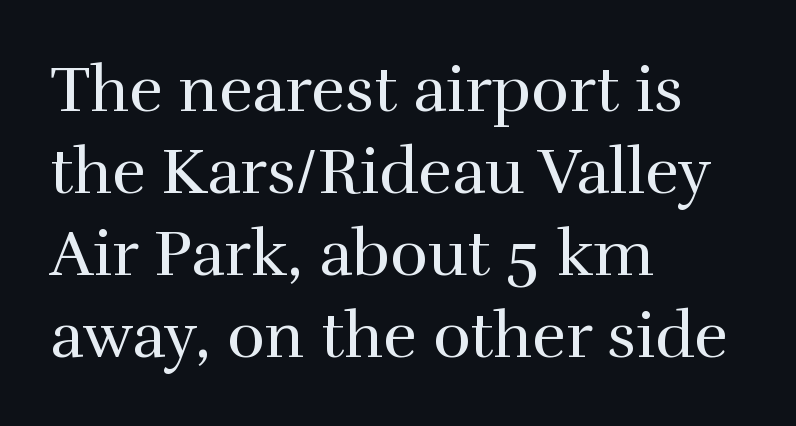
Style check: upright. Only glyphs here, with clear space below each row. This sample has the flowing, uneven cadence of proportional lettering. No extra tracking has been applied to these lines. Successive baselines arrive at the customary interval.
